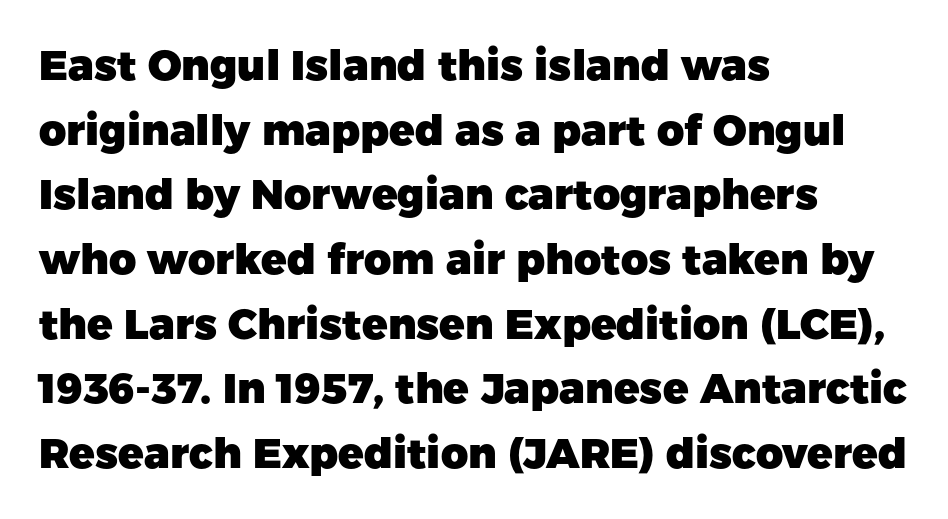
The image shows 42 px heavy sans-serif type, upright; set left-aligned, normal line spacing (1.54x), normal letter spacing, not underlined; low stroke contrast and a medium x-height.
